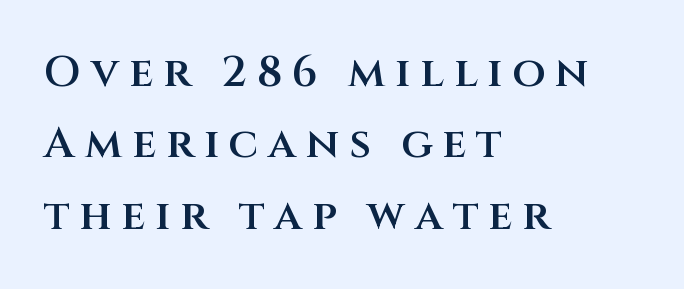
Vertically, the passage feels balanced, rows spaced as you'd expect. The rendering shows plain stroke endings on the letterforms — a sans-serif design. The typography opts for an upright posture over an oblique one. Teacher's note: observe the even left margin — that is flush-left alignment.
